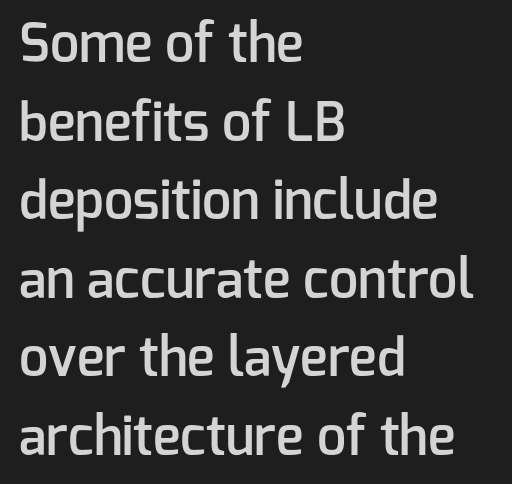
The image shows 52 px semibold sans-serif type, upright; set left-aligned, normal line spacing (1.51x), normal letter spacing, not underlined; low stroke contrast and a medium x-height.
